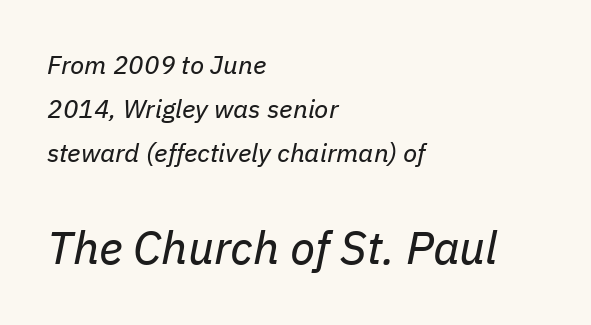
If you measured baseline to baseline, you'd find a middling distance. The block sitting lower on the canvas is the one with enlarged characters. Heft: none added — not bold. Each word holds together tightly as a unit, with standard inter-letter gaps.
